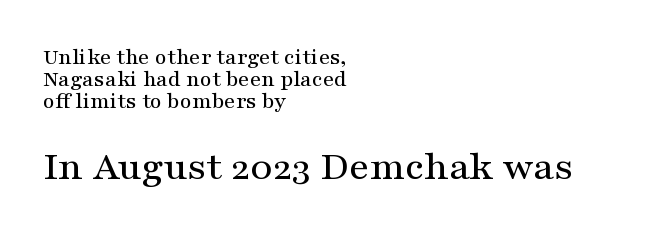
{"serif": "yes", "italic": "no", "width": "wide", "stroke_contrast": "medium", "x_height": "medium", "monospaced": "no", "underline": "no", "align": "left", "line_spacing": "tight", "line_spacing_ratio": 0.96, "letter_spacing": "normal", "letter_spacing_em": 0.0, "larger_block": "second", "size_ratio": 1.78, "glyph_px": 41}
